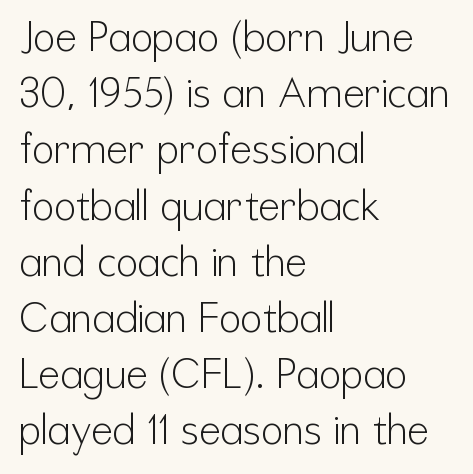
Q: Is the text bold? A: No.
Q: Is the text italic (slanted)? A: No, it is upright.
Q: Is the typeface a serif or a sans-serif typeface? A: Sans-serif.
Q: Is the text underlined? A: No.
Q: How is the paragraph aligned? A: Left-aligned.
Q: Is the spacing between letters normal or unusually wide? A: Normal.
Q: Is the spacing between lines tight, normal or loose? A: Normal.
Q: Width (condensed, normal, or wide)? A: Condensed.
Q: Stroke contrast? A: Low.
Q: x-height? A: Medium.
Q: Monospaced? A: No.
